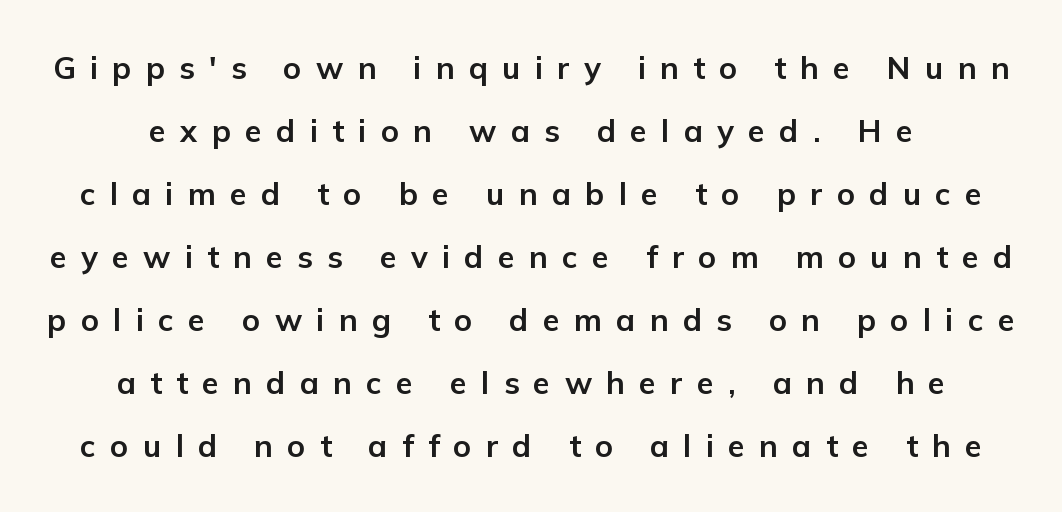
The string is rendered with underlining switched off. The tracking jumps out immediately: characters are airy and widely separated. Each new line begins a long way beneath the previous one. Bold? Absolutely — the strokes are thick and heavy. Nope, no serifs anywhere on these letters.
